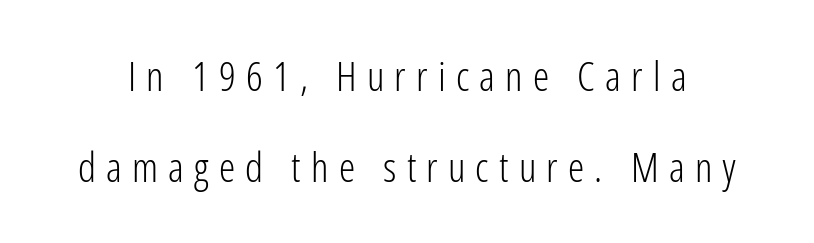
The image shows 41 px light, condensed sans-serif type, upright; set loose line spacing (2.23x), unusually wide letter spacing (+0.25 em), not underlined; low stroke contrast and a medium x-height.
